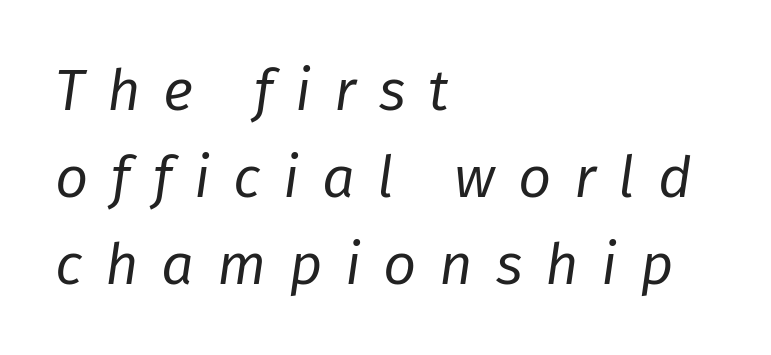
Line spacing here is normal. The compositor pushed each line to the left boundary. Underline: absent. Letters have the restrained weight of plain body copy at most. Designer's note — italics engaged.
